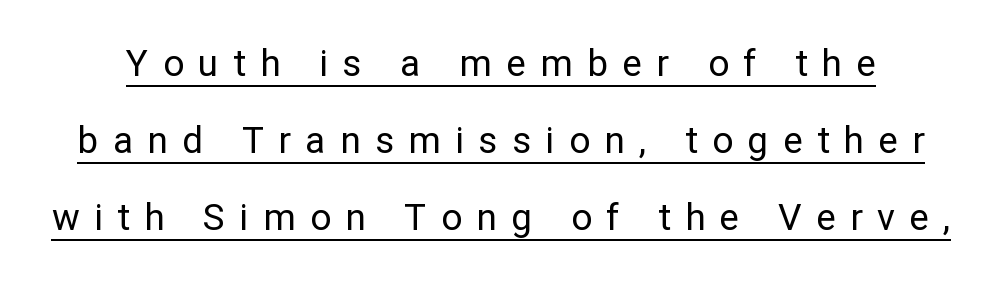
{"serif": "no", "italic": "no", "bold": "no", "weight": "regular", "width": "normal", "stroke_contrast": "low", "x_height": "medium", "monospaced": "no", "underline": "yes", "line_spacing": "loose", "line_spacing_ratio": 2.08, "letter_spacing": "wide", "letter_spacing_em": 0.39, "glyph_px": 37}
